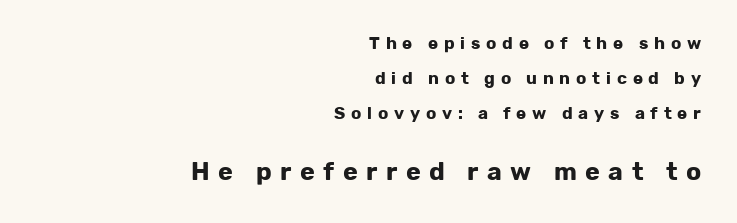
The image shows 25 px bold type, upright; set right-aligned, loose line spacing (2.06x), unusually wide letter spacing (+0.34 em), not underlined; the second (bottom) block is 1.47x larger.
